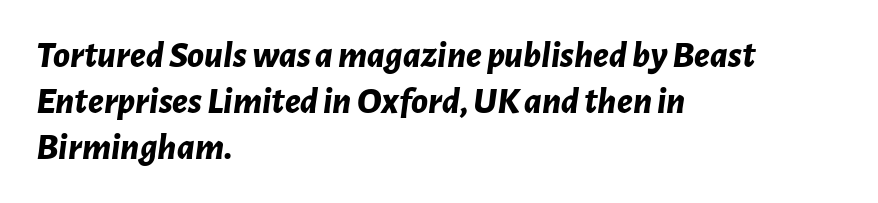
Q: Is the text bold? A: Yes.
Q: Is the text italic (slanted)? A: Yes, it leans right by about 7 degrees.
Q: Is the text underlined? A: No.
Q: How is the paragraph aligned? A: Left-aligned.
Q: Is the spacing between letters normal or unusually wide? A: Normal.
Q: Width (condensed, normal, or wide)? A: Normal.
Q: Stroke contrast? A: Low.
Q: x-height? A: Medium.
Q: Monospaced? A: No.
